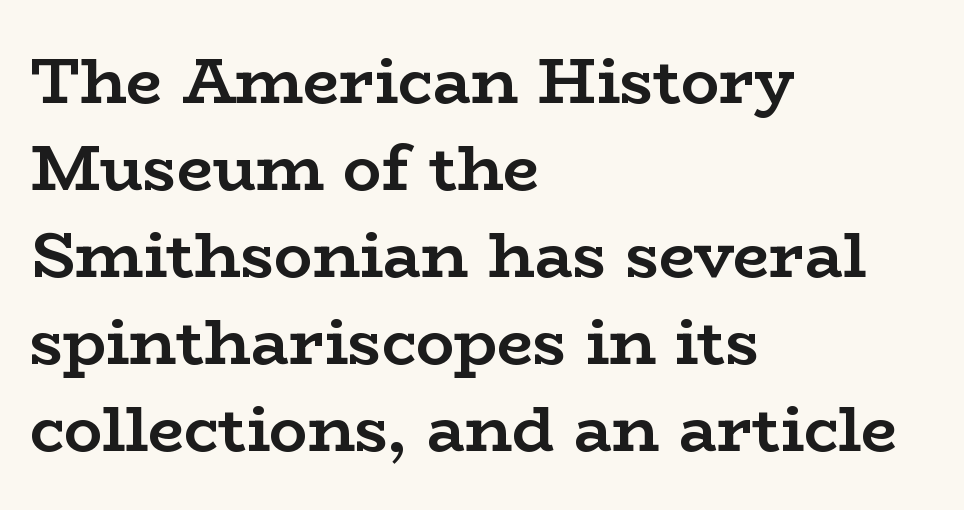
A serif font was chosen for this passage. Visually the block forms a straight wall on the left and a jagged coastline on the right. Unmarked baselines from the first word to the last. The horizontal fit of the characters is conventional and even. Notice how descenders clear the ascenders below comfortably — that's standard leading. Weight: bold.
